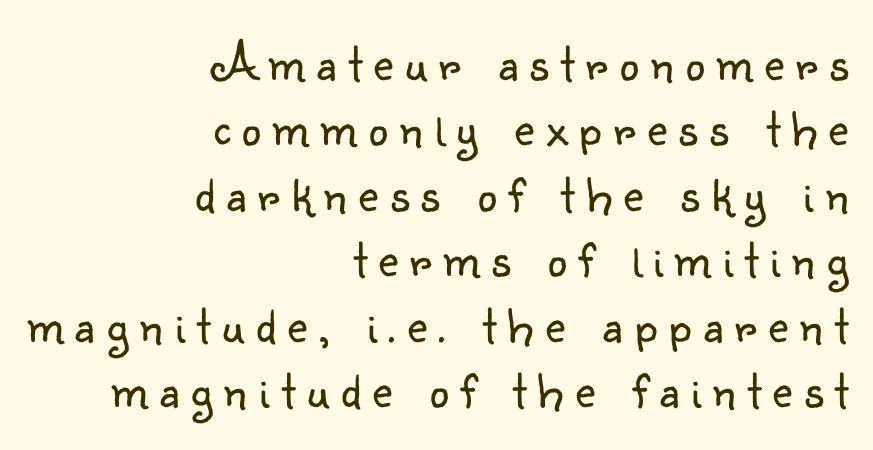
Q: Is the text bold? A: No.
Q: Is the text italic (slanted)? A: No, it is upright.
Q: Is the typeface a serif or a sans-serif typeface? A: Sans-serif.
Q: Is the text underlined? A: No.
Q: How is the paragraph aligned? A: Right-aligned.
Q: Is the spacing between letters normal or unusually wide? A: Unusually wide.
Q: Width (condensed, normal, or wide)? A: Normal.
Q: Stroke contrast? A: Low.
Q: x-height? A: Small.
Q: Monospaced? A: No.
